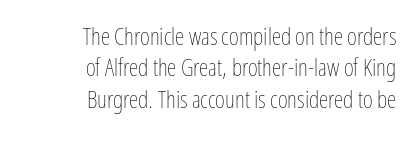
The foot of each line stays bare and open. Leading matches the norm, producing a regular column. Weight class: somewhere from thin through regular. Caption: standard tracking, unaltered.
